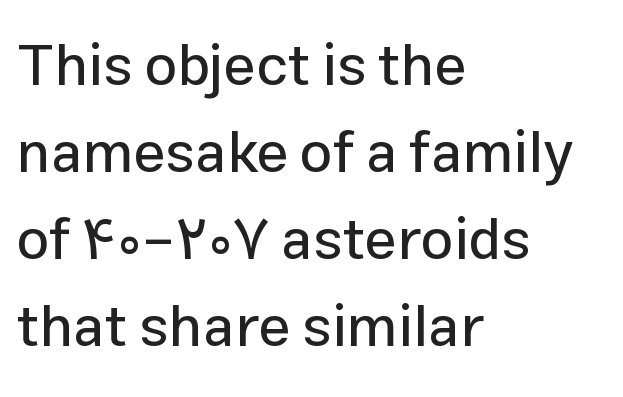
The image shows 58 px sans-serif type, upright; set left-aligned, normal line spacing (1.5x), normal letter spacing, not underlined; low stroke contrast and a medium x-height.
